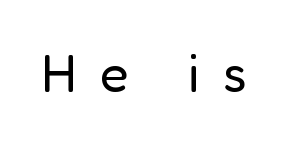
Is the type heavy? It reads as light-to-regular instead. Varying glyph widths throughout — classic text-font behaviour. The face used here is rendered with a markedly widened letterfit. The baseline area is clear. Regarding serifs, this sample does without them.
